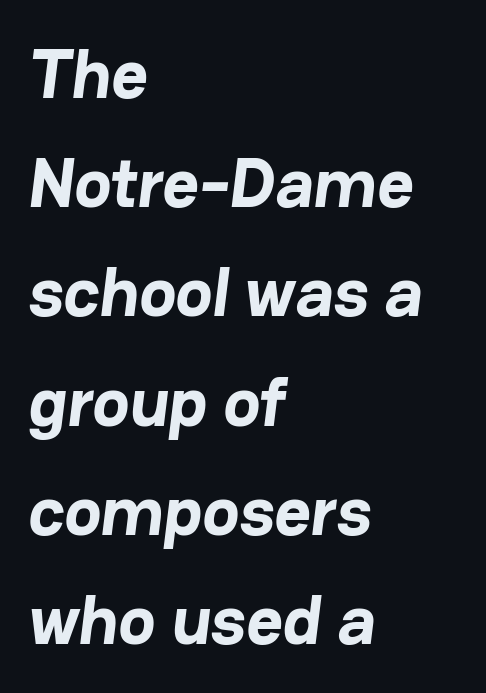
The image shows 70 px bold sans-serif type; set left-aligned, normal line spacing (1.56x), normal letter spacing, not underlined; low stroke contrast and a medium x-height.
